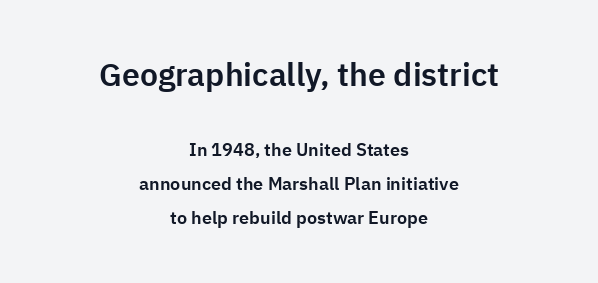
Descenders hang freely into open space. Is this a fixed-width face? No — the glyphs have proportional, varying widths. Nope, no serifs anywhere on these letters. Horizontal alignment here is central, giving a formal, balanced look. You can tell it's not italic because the verticals are truly vertical.
